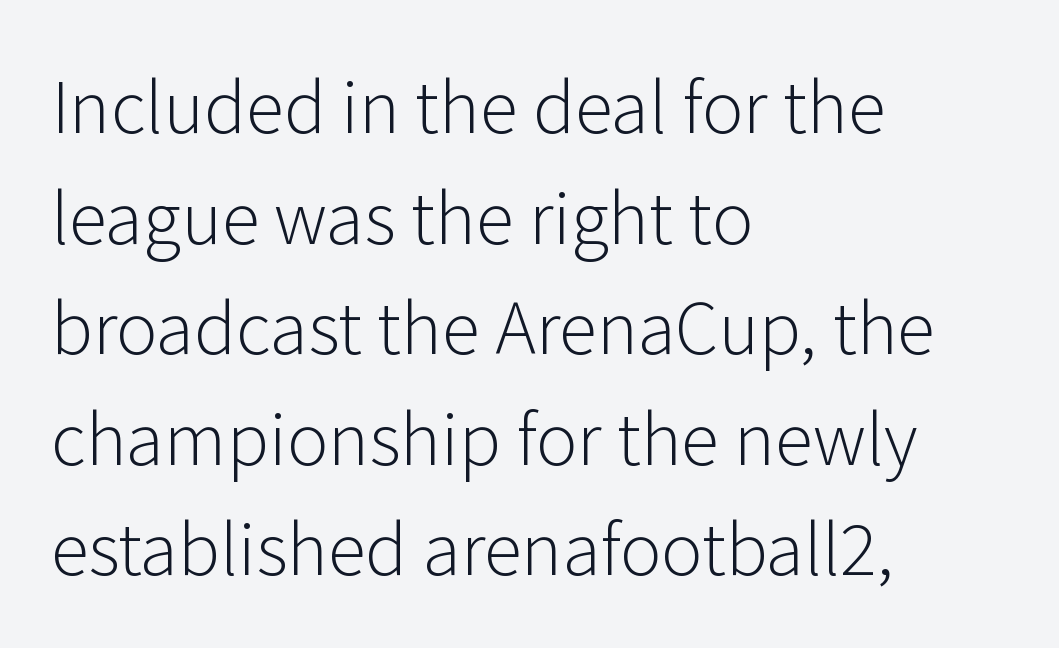
{"serif": "no", "italic": "no", "bold": "no", "weight": "light", "width": "normal", "stroke_contrast": "low", "x_height": "medium", "monospaced": "no", "underline": "no", "align": "left", "line_spacing": "normal", "line_spacing_ratio": 1.58, "letter_spacing": "normal", "letter_spacing_em": 0.0, "glyph_px": 70}
